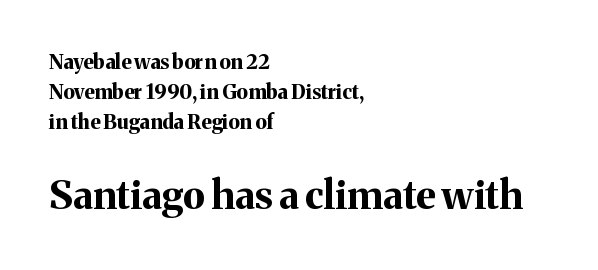
{"serif": "yes", "italic": "no", "bold": "yes", "weight": "bold", "width": "normal", "stroke_contrast": "medium", "x_height": "medium", "monospaced": "no", "underline": "no", "align": "left", "line_spacing": "normal", "line_spacing_ratio": 1.5, "letter_spacing": "normal", "letter_spacing_em": 0.0, "larger_block": "second", "size_ratio": 1.95, "glyph_px": 39}
